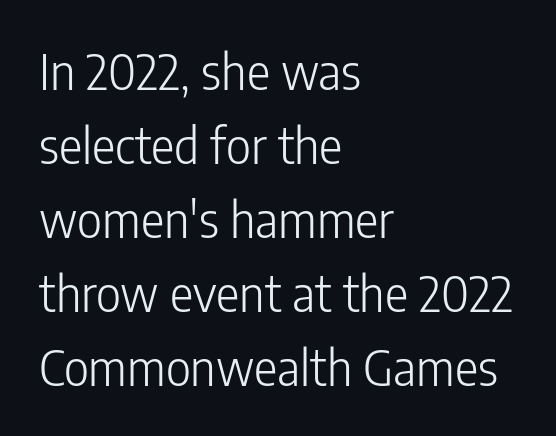
The image shows 49 px light, condensed sans-serif type, upright; set left-aligned, normal line spacing (1.51x), normal letter spacing, not underlined; low stroke contrast and a medium x-height.
